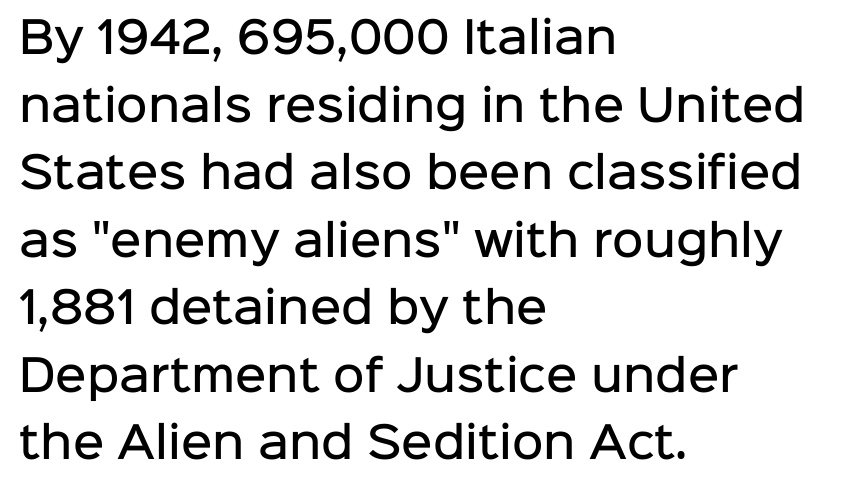
Q: Is the text bold? A: Semi-bold.
Q: Is the text italic (slanted)? A: No, it is upright.
Q: Is the typeface a serif or a sans-serif typeface? A: Sans-serif.
Q: Is the text underlined? A: No.
Q: How is the paragraph aligned? A: Left-aligned.
Q: Is the spacing between letters normal or unusually wide? A: Normal.
Q: Is the spacing between lines tight, normal or loose? A: Normal.
Q: Width (condensed, normal, or wide)? A: Normal.
Q: Stroke contrast? A: Low.
Q: x-height? A: Medium.
Q: Monospaced? A: No.
